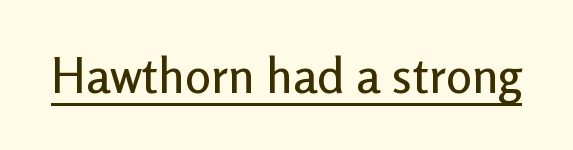
{"serif": "no", "italic": "no", "width": "normal", "stroke_contrast": "low", "x_height": "medium", "monospaced": "no", "underline": "yes", "letter_spacing": "normal", "letter_spacing_em": 0.0, "glyph_px": 49}
